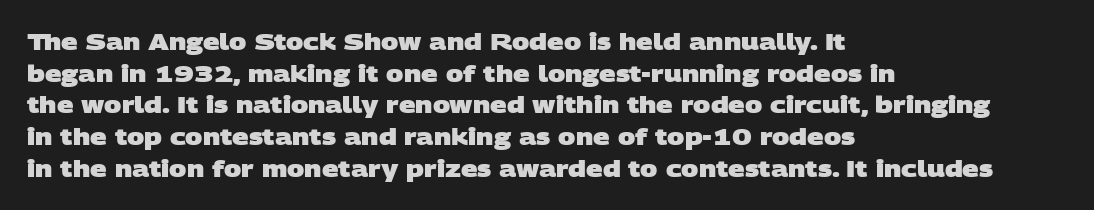
The tracking reads as untouched default to a designer's eye. Each row of text sits above clean, open space. Reading down the block, your eye returns to a fixed left position each line. The rendering uses a moderate line-height, typical for paragraphs. You'd pick this weight for a headline — it's a proper bold.
